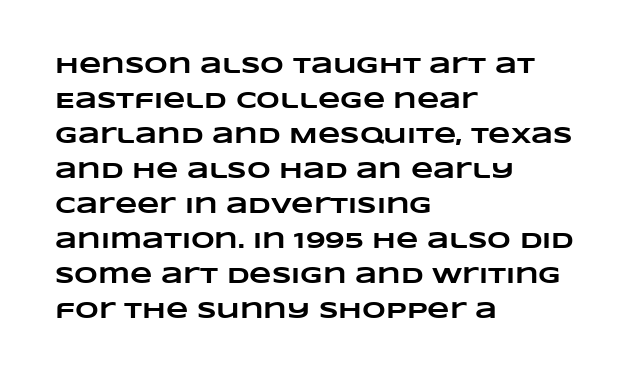
{"bold": "yes", "underline": "no", "align": "left", "line_spacing": "normal", "line_spacing_ratio": 1.52, "letter_spacing": "normal", "letter_spacing_em": 0.0, "glyph_px": 23}
